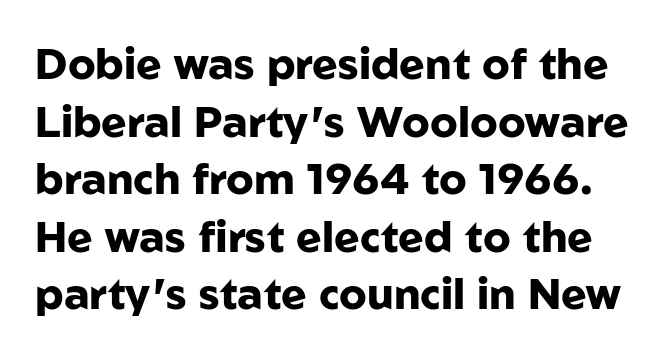
Q: Is the text bold? A: Yes.
Q: Is the text italic (slanted)? A: No, it is upright.
Q: Is the typeface a serif or a sans-serif typeface? A: Sans-serif.
Q: Is the text underlined? A: No.
Q: Is the spacing between letters normal or unusually wide? A: Normal.
Q: Is the spacing between lines tight, normal or loose? A: Normal.
Q: Width (condensed, normal, or wide)? A: Normal.
Q: Stroke contrast? A: Low.
Q: x-height? A: Medium.
Q: Monospaced? A: No.
